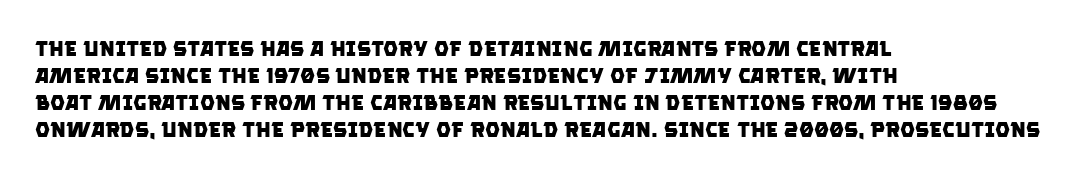
{"bold": "yes", "underline": "no", "align": "left", "line_spacing": "normal", "line_spacing_ratio": 1.29, "letter_spacing": "normal", "letter_spacing_em": 0.0, "glyph_px": 21}
